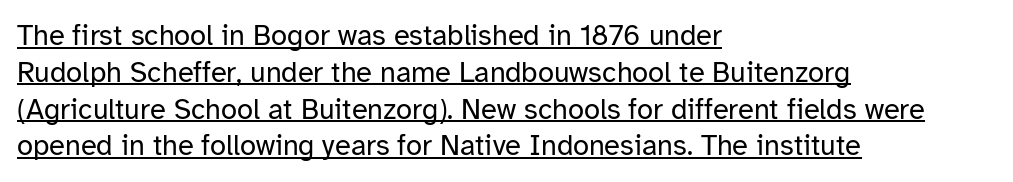
{"serif": "no", "italic": "no", "bold": "no", "weight": "regular", "width": "normal", "stroke_contrast": "low", "x_height": "medium", "monospaced": "no", "underline": "yes", "align": "left", "line_spacing": "normal", "line_spacing_ratio": 1.27, "letter_spacing": "normal", "letter_spacing_em": 0.0, "glyph_px": 29}
